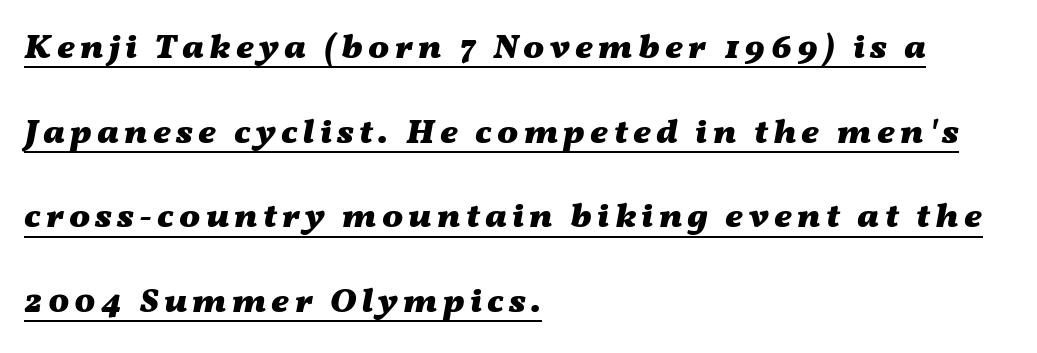
{"italic": "yes", "lean": "right", "slant_degrees": 11, "bold": "yes", "weight": "heavy", "width": "wide", "stroke_contrast": "medium", "x_height": "medium", "monospaced": "no", "underline": "yes", "align": "left", "line_spacing": "loose", "line_spacing_ratio": 2.42, "glyph_px": 35}
